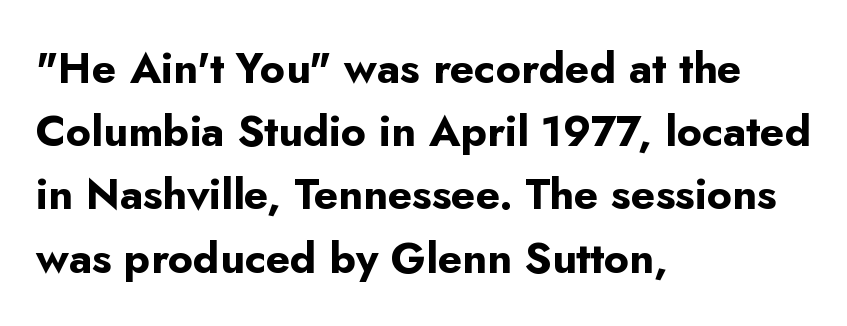
Q: Is the text bold? A: Yes.
Q: Is the text italic (slanted)? A: No, it is upright.
Q: Is the typeface a serif or a sans-serif typeface? A: Sans-serif.
Q: Is the text underlined? A: No.
Q: How is the paragraph aligned? A: Left-aligned.
Q: Is the spacing between letters normal or unusually wide? A: Normal.
Q: Is the spacing between lines tight, normal or loose? A: Normal.
Q: Width (condensed, normal, or wide)? A: Normal.
Q: Stroke contrast? A: Low.
Q: x-height? A: Small.
Q: Monospaced? A: No.
